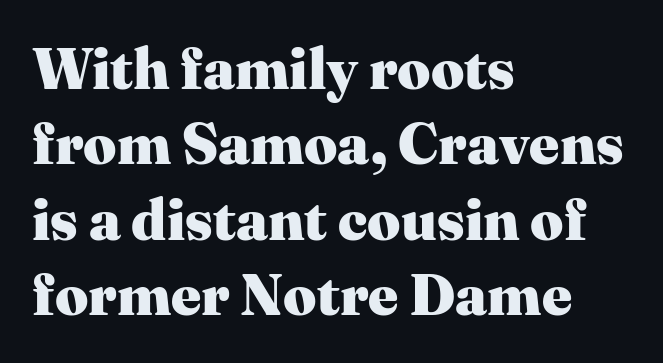
The image shows 58 px heavy serif type, upright; set left-aligned, normal line spacing (1.3x), normal letter spacing, not underlined; medium stroke contrast and a medium x-height.
